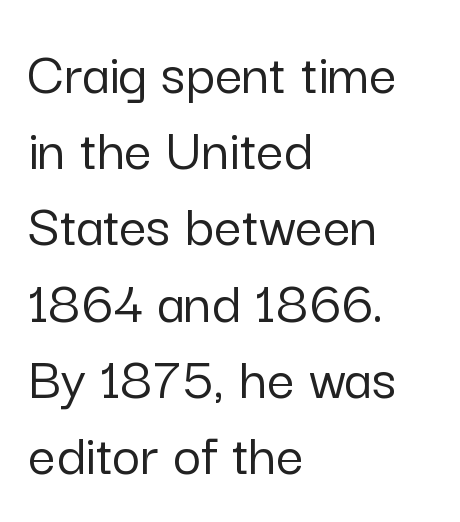
Just letters on the line, the space beneath them empty. A normal amount of white space separates one row of letters from the next. The paragraph has a hard left edge and a soft right edge. The type sits square on the baseline with zero lean. These lines are composed in type without serifs. The rendering uses natural spacing where letterforms have individual widths.
